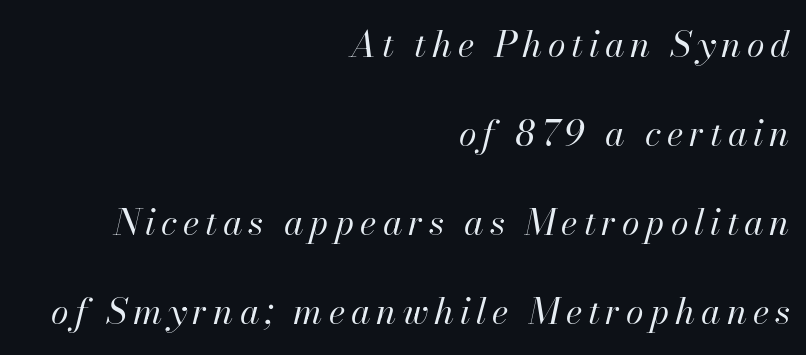
Q: Is the text bold? A: No.
Q: Is the text italic (slanted)? A: Yes, it leans right by about 13 degrees.
Q: Is the text underlined? A: No.
Q: How is the paragraph aligned? A: Right-aligned.
Q: Is the spacing between lines tight, normal or loose? A: Loose.
Q: Width (condensed, normal, or wide)? A: Normal.
Q: Stroke contrast? A: High.
Q: x-height? A: Small.
Q: Monospaced? A: No.
